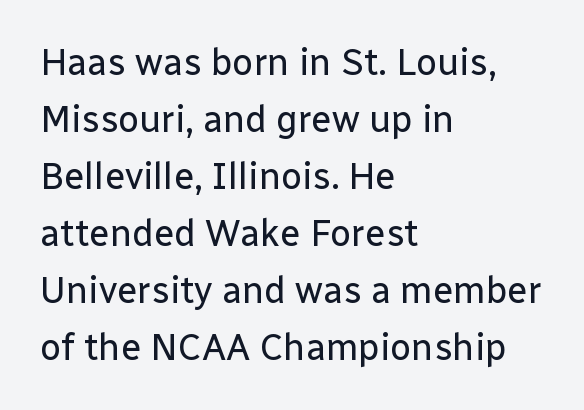
{"serif": "no", "italic": "no", "bold": "no", "weight": "regular", "width": "normal", "stroke_contrast": "low", "x_height": "medium", "monospaced": "no", "underline": "no", "align": "left", "line_spacing": "normal", "line_spacing_ratio": 1.54, "letter_spacing": "normal", "letter_spacing_em": 0.0, "glyph_px": 37}
